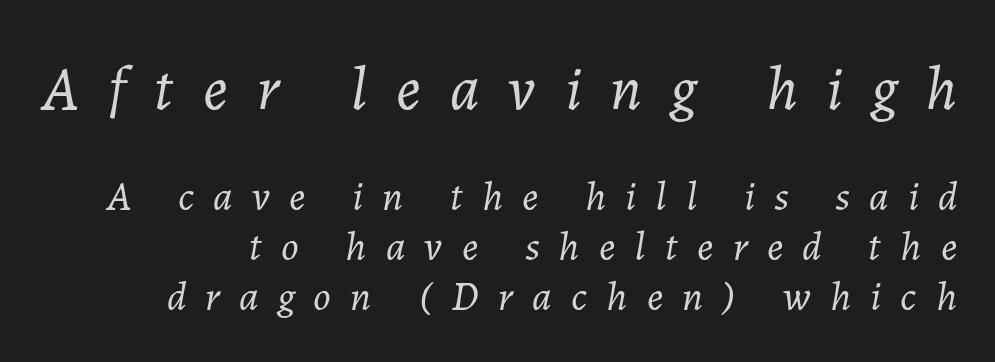
{"italic": "yes", "lean": "right", "slant_degrees": 7, "bold": "no", "weight": "light", "width": "normal", "stroke_contrast": "low", "x_height": "medium", "monospaced": "no", "underline": "no", "align": "right", "line_spacing_ratio": 1.22, "letter_spacing": "wide", "letter_spacing_em": 0.47, "larger_block": "first", "size_ratio": 1.51, "glyph_px": 62}
